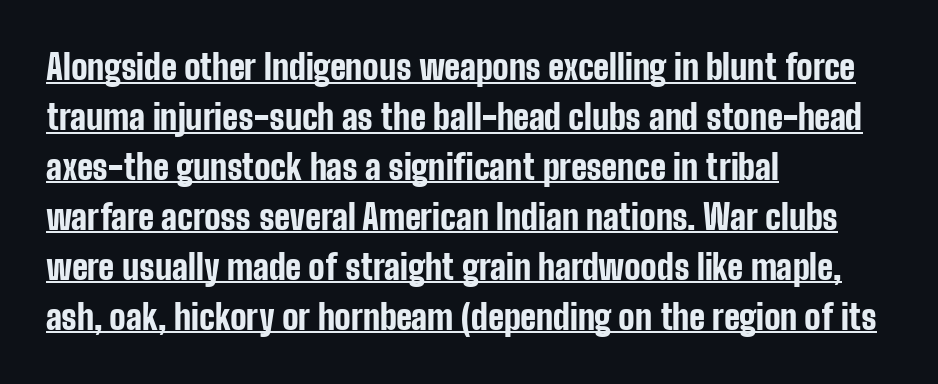
The line texture is even and compact thanks to regular tracking. The string is rendered with underlining switched on. Alignment: flush left. Unlike italic type, these characters show no tilt at all. Each glyph is drawn with heavy, bold strokes. Nope, no serifs anywhere on these letters.
